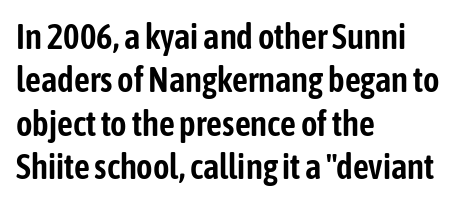
This rendering uses left alignment, leaving the right contour irregular. Each letter keeps its own natural width here, so spacing adapts to shape. Check under the words: just untouched page. A typesetter would call this zero additional tracking. Stroke terminals: plain, sans-serif.
